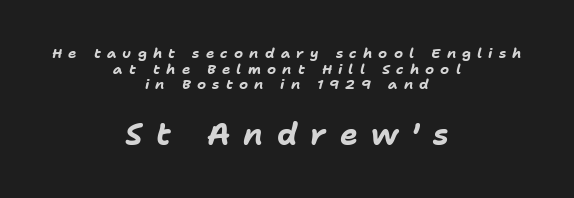
{"italic": "yes", "lean": "right", "slant_degrees": 11, "bold": "yes", "weight": "bold", "width": "normal", "stroke_contrast": "low", "x_height": "medium", "monospaced": "no", "underline": "no", "align": "center", "line_spacing": "tight", "line_spacing_ratio": 1.11, "letter_spacing": "wide", "letter_spacing_em": 0.44, "larger_block": "second", "size_ratio": 2.14, "glyph_px": 30}
